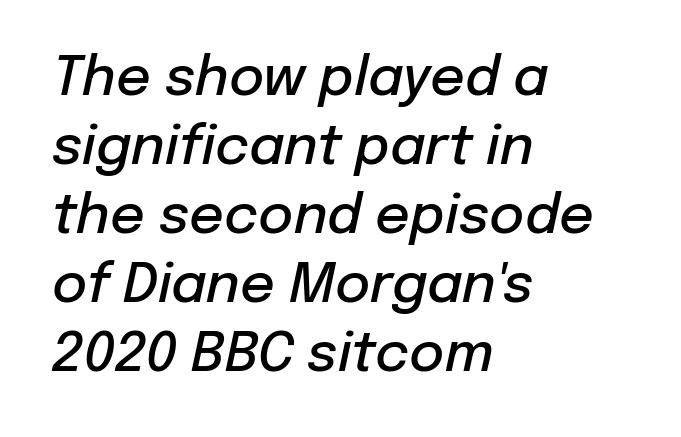
The image shows 54 px semibold type, italic (leaning right); set left-aligned, normal line spacing (1.28x), normal letter spacing, not underlined; low stroke contrast and a medium x-height.
